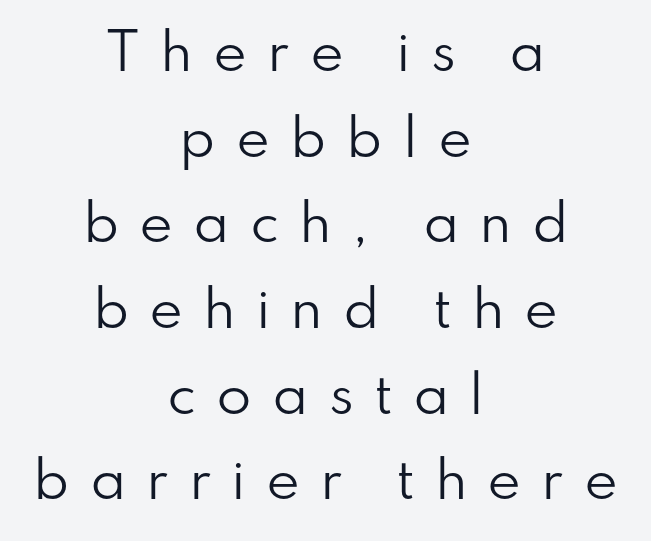
The image shows 51 px regular-weight sans-serif type, upright; set centered, normal line spacing (1.68x), unusually wide letter spacing (+0.39 em), not underlined; low stroke contrast and a small x-height.
